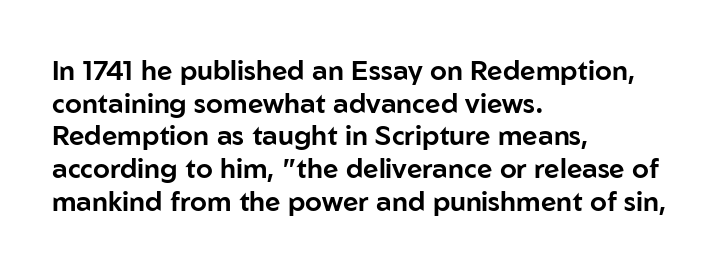
{"italic": "no", "underline": "no", "align": "left", "line_spacing_ratio": 1.21, "letter_spacing": "normal", "letter_spacing_em": 0.0, "glyph_px": 27}
